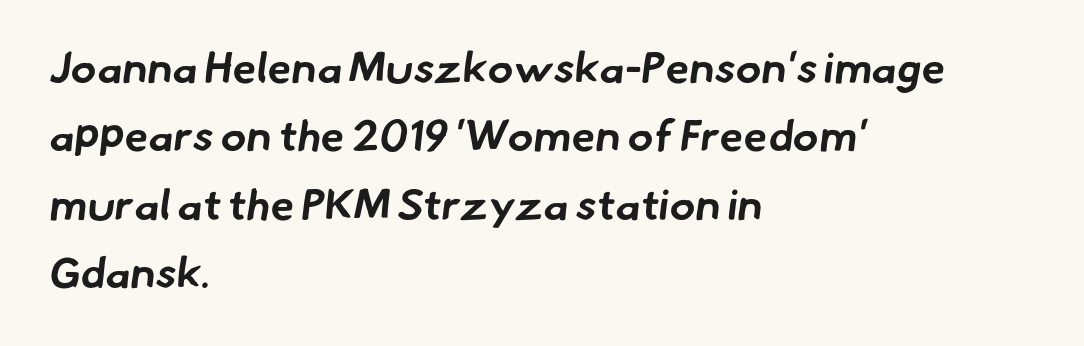
Q: Is the text bold? A: Yes.
Q: Is the typeface a serif or a sans-serif typeface? A: Sans-serif.
Q: Is the text underlined? A: No.
Q: How is the paragraph aligned? A: Left-aligned.
Q: Is the spacing between letters normal or unusually wide? A: Normal.
Q: Is the spacing between lines tight, normal or loose? A: Normal.
Q: Width (condensed, normal, or wide)? A: Normal.
Q: Stroke contrast? A: Low.
Q: x-height? A: Small.
Q: Monospaced? A: No.
